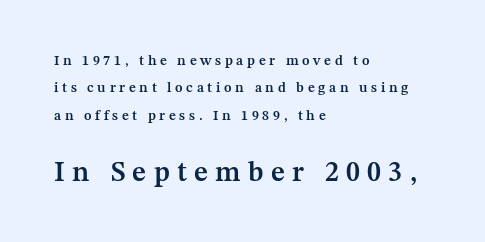
{"serif": "yes", "italic": "no", "bold": "semi", "weight": "semibold", "width": "normal", "stroke_contrast": "medium", "x_height": "medium", "monospaced": "no", "underline": "no", "align": "left", "line_spacing": "loose", "line_spacing_ratio": 1.96, "letter_spacing": "wide", "letter_spacing_em": 0.26, "larger_block": "second", "size_ratio": 2.0, "glyph_px": 28}
